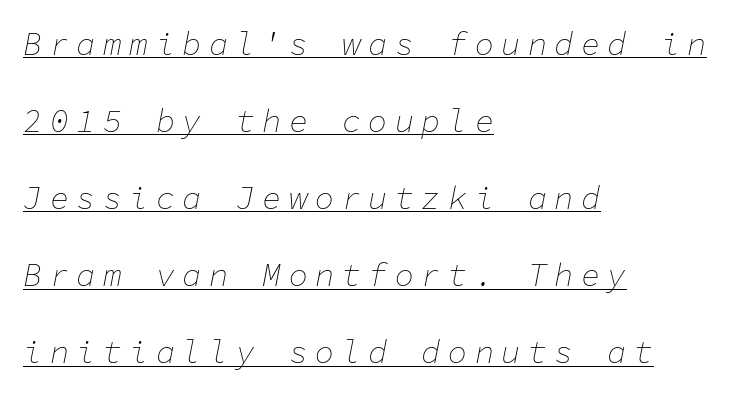
The image shows 32 px thin type, italic (leaning right), monospaced; set left-aligned, loose line spacing (2.41x), unusually wide letter spacing (+0.23 em), underlined; low stroke contrast and a medium x-height.
